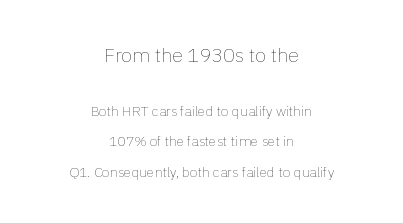
Q: Is the text bold? A: No.
Q: Is the text italic (slanted)? A: No, it is upright.
Q: Is the text underlined? A: No.
Q: How is the paragraph aligned? A: Centered.
Q: Is the spacing between letters normal or unusually wide? A: Normal.
Q: Is the spacing between lines tight, normal or loose? A: Loose.
Q: Which block of text is set in a larger size, the first (top) or the second (bottom)? A: The first (top) one.
